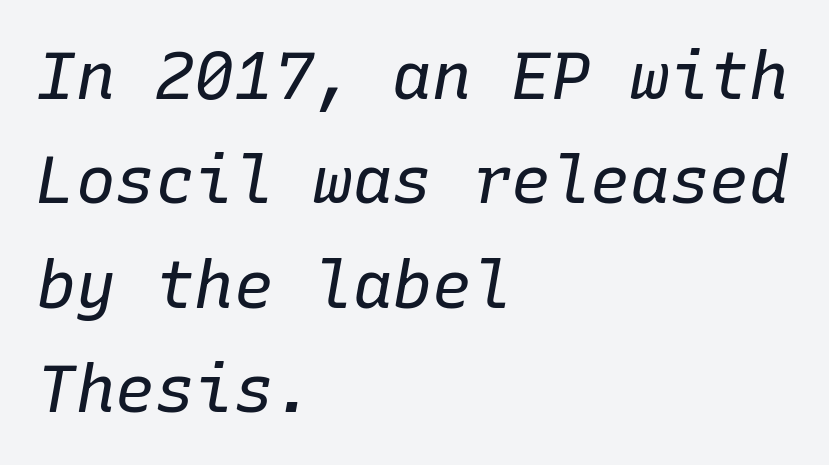
Each new line begins a customary step beneath the previous one. The passage shown is not bold in any degree. Do the characters align in a grid? Yes, the font is monospaced. An italicized treatment has been applied to the whole sample. Any mark beneath the type? The region is blank.
